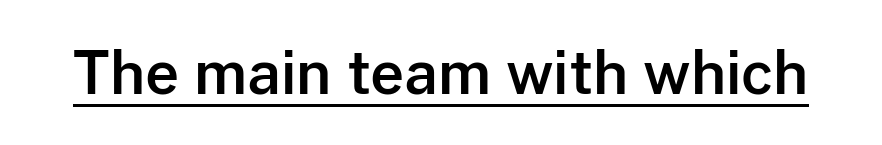
Every stem runs plumb, perpendicular to the baseline. Compared with undecorated copy, this sample adds a rule below the words. In terms of letterspacing, this is plain default setting. Does the type have serifs? No, each stem ends abruptly.
